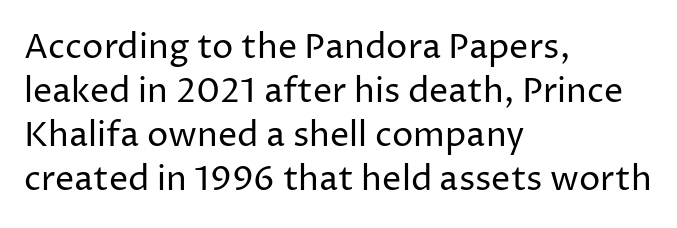
This rendering employs a face without finishing strokes, i.e., a sans-serif. Characters remain perfectly vertical along every line. Notice how the passage keeps a crisp vertical edge on the left only. Varying glyph widths throughout — classic text-font behaviour.
